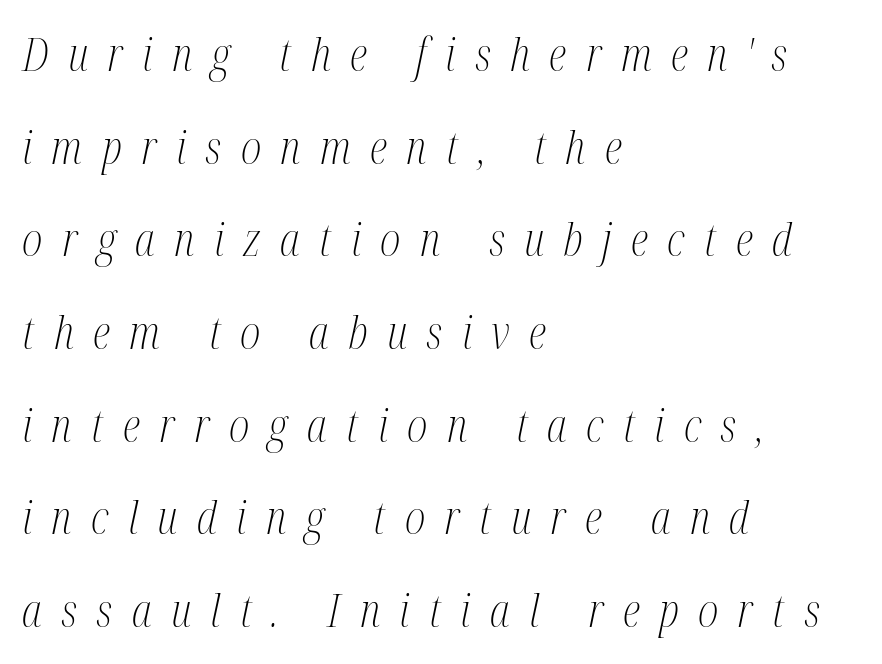
The gaps between neighbouring characters are conspicuously large. Font category for this specimen: serif. Bare-footed words on every line. Visually the block forms a straight wall on the left and a jagged coastline on the right. Stems and bowls with no extra thickness — not bold. Proportional: the letters do not fall into vertical columns.
